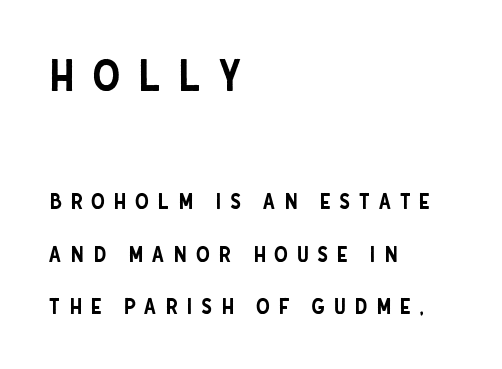
Top chunk: large. Bottom chunk: small. A typesetter would call this proportional, since set widths differ per character. Tracking here is generous; glyphs stand well apart from one another. Unlike italic type, these characters show no tilt at all. Is there much room between lines? Yes — plenty of vertical air separates them. The baseline area is clear.
